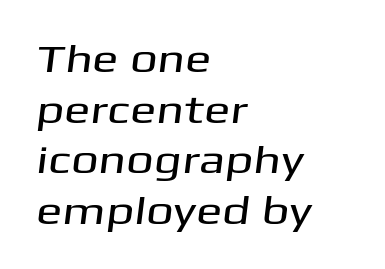
{"serif": "no", "width": "wide", "stroke_contrast": "medium", "x_height": "medium", "monospaced": "no", "underline": "no", "align": "left", "line_spacing": "normal", "line_spacing_ratio": 1.3, "letter_spacing": "normal", "letter_spacing_em": 0.0, "glyph_px": 39}
